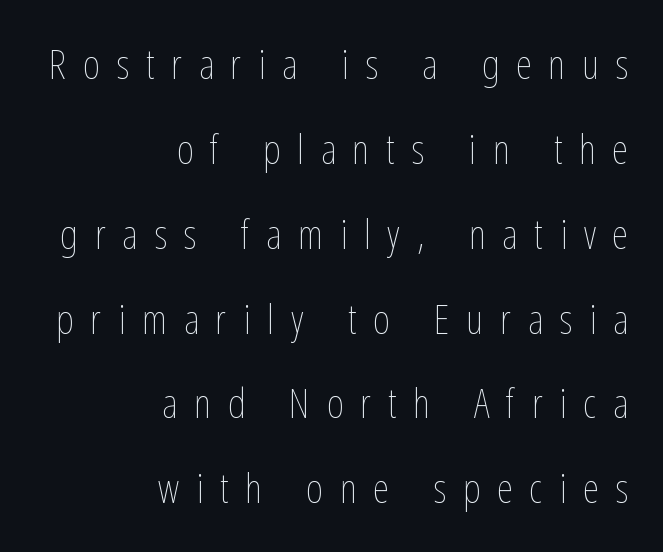
{"italic": "no", "bold": "no", "weight": "thin", "width": "condensed", "stroke_contrast": "low", "x_height": "medium", "monospaced": "no", "underline": "no", "align": "right", "line_spacing": "loose", "line_spacing_ratio": 2.07, "letter_spacing": "wide", "letter_spacing_em": 0.41, "glyph_px": 41}
